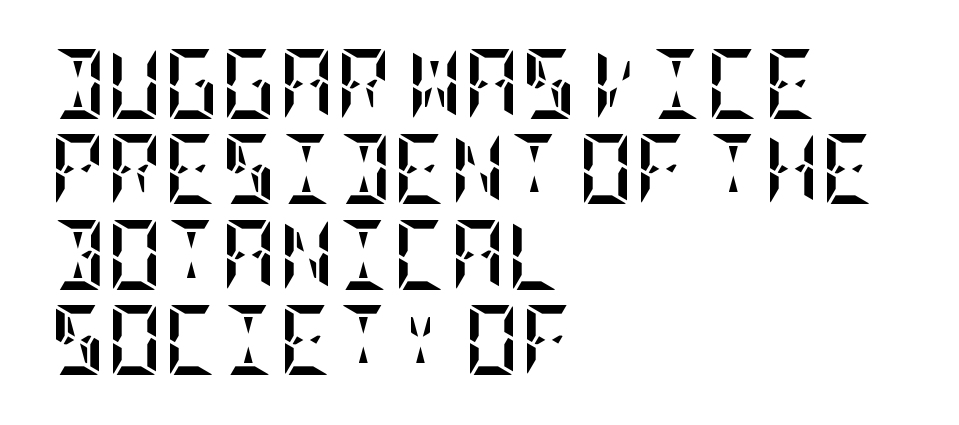
Does the weight exceed regular? Yes, all the way to bold. Layout note: lines flush left. Each word holds together tightly as a unit, with standard inter-letter gaps. The specimen reads as upright at a glance.
